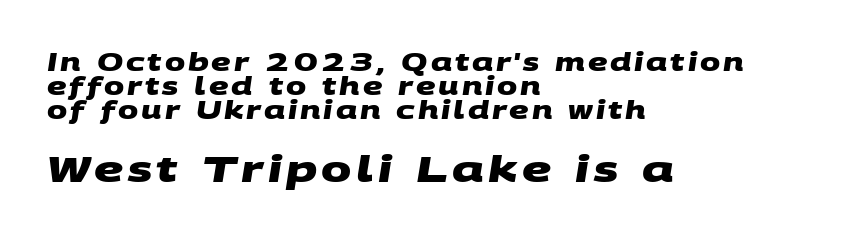
{"serif": "no", "bold": "yes", "weight": "heavy", "width": "wide", "stroke_contrast": "medium", "x_height": "large", "monospaced": "no", "underline": "no", "align": "left", "line_spacing": "tight", "line_spacing_ratio": 0.99, "larger_block": "second", "size_ratio": 1.5, "glyph_px": 36}
